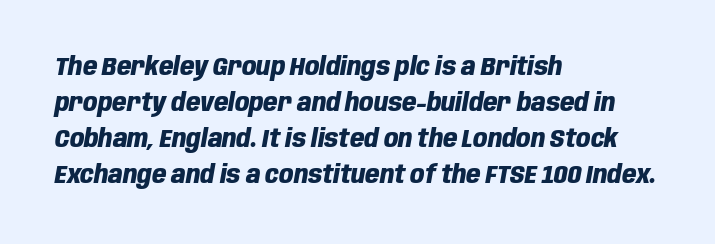
The image shows 25 px bold type, italic (leaning right); set left-aligned, normal line spacing (1.44x), normal letter spacing, not underlined.
